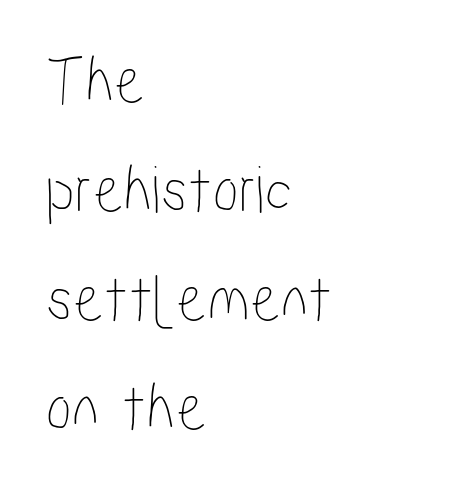
The image shows 69 px condensed type, upright; set left-aligned, normal line spacing (1.58x), normal letter spacing, not underlined; low stroke contrast and a medium x-height.
